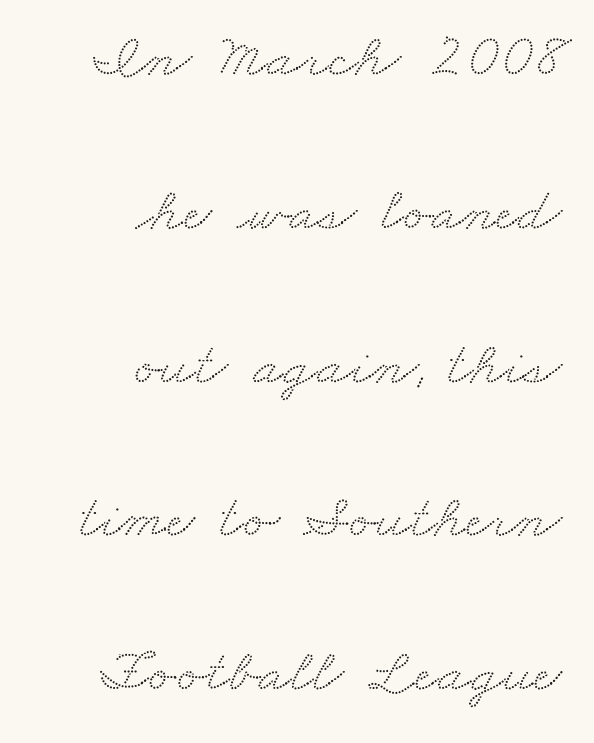
These lines are composed in type with serifs. Tracking here is standard; glyphs follow each other at the usual distance. The passage shown is not underscored anywhere. Note the varied advance widths — an 'i' is clearly narrower than an 'm'.
